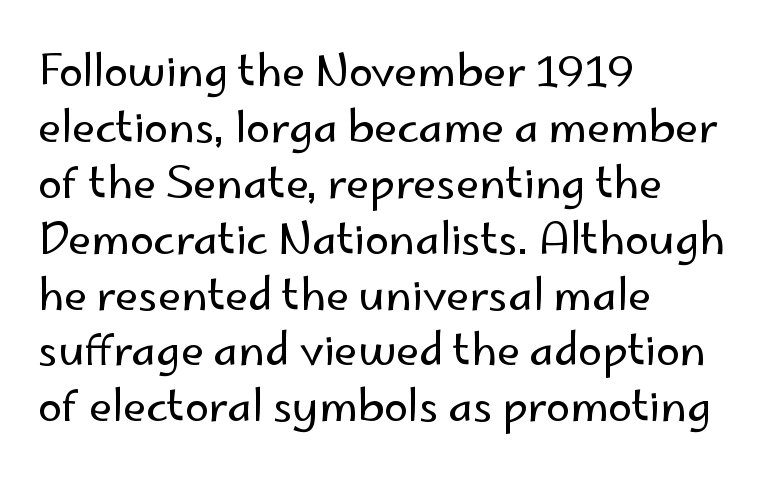
Only glyphs here, with clear space below each row. The passage shown is typed in a proportional face where columns would drift. Words appear dense and cohesive because spacing is normal. No feet cap the strokes, marking this as sans-serif type. This sample keeps an unexceptional amount of space between lines. These lines were composed using upright roman letters.
